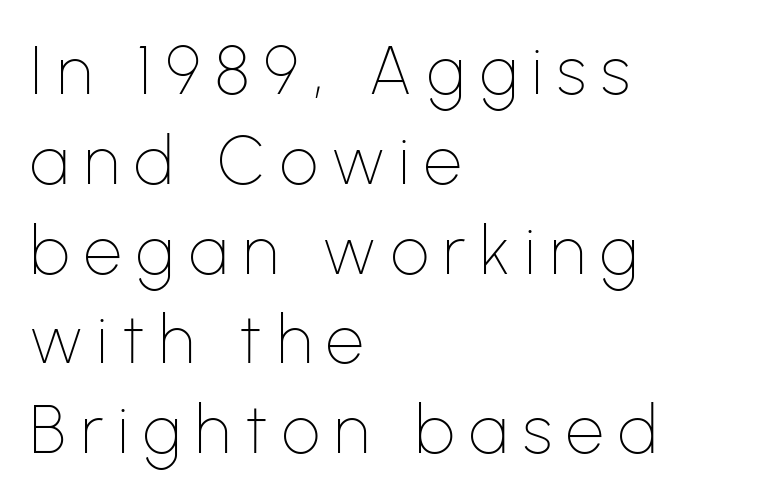
Q: Is the text bold? A: No.
Q: Is the text italic (slanted)? A: No, it is upright.
Q: Is the typeface a serif or a sans-serif typeface? A: Sans-serif.
Q: Is the text underlined? A: No.
Q: How is the paragraph aligned? A: Left-aligned.
Q: Is the spacing between letters normal or unusually wide? A: Unusually wide.
Q: Is the spacing between lines tight, normal or loose? A: Normal.
Q: Width (condensed, normal, or wide)? A: Normal.
Q: Stroke contrast? A: Low.
Q: x-height? A: Medium.
Q: Monospaced? A: No.
